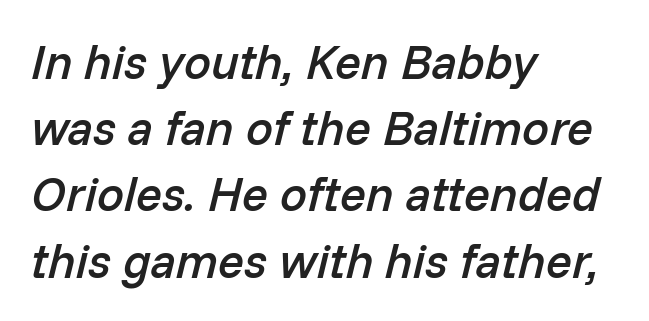
Q: Is the text bold? A: Semi-bold.
Q: Is the text italic (slanted)? A: Yes, it leans right by about 14 degrees.
Q: Is the text underlined? A: No.
Q: How is the paragraph aligned? A: Left-aligned.
Q: Is the spacing between letters normal or unusually wide? A: Normal.
Q: Is the spacing between lines tight, normal or loose? A: Normal.
Q: Width (condensed, normal, or wide)? A: Normal.
Q: Stroke contrast? A: Low.
Q: x-height? A: Medium.
Q: Monospaced? A: No.
